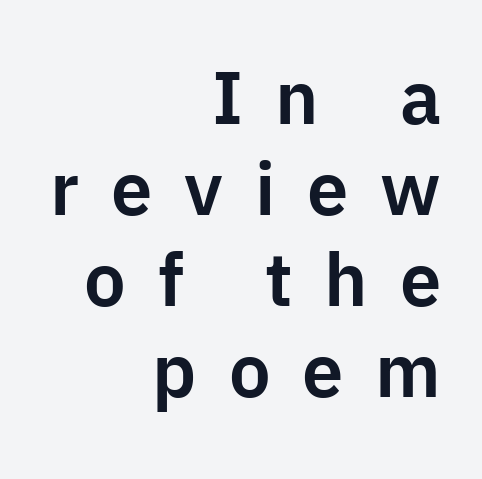
The image shows 74 px sans-serif type, upright; set right-aligned, line spacing 1.23x, unusually wide letter spacing (+0.43 em), not underlined; low stroke contrast and a medium x-height.
